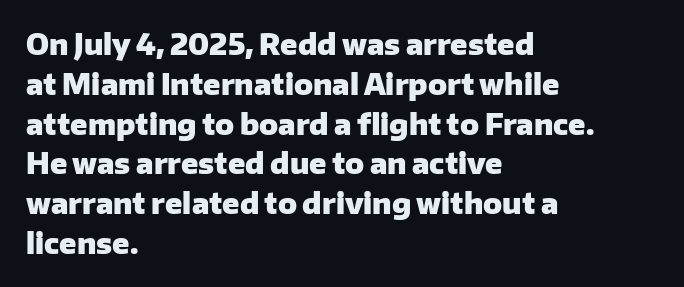
The image shows 28 px heavy sans-serif type, upright; set left-aligned, normal line spacing (1.42x), normal letter spacing, not underlined; low stroke contrast and a medium x-height.
